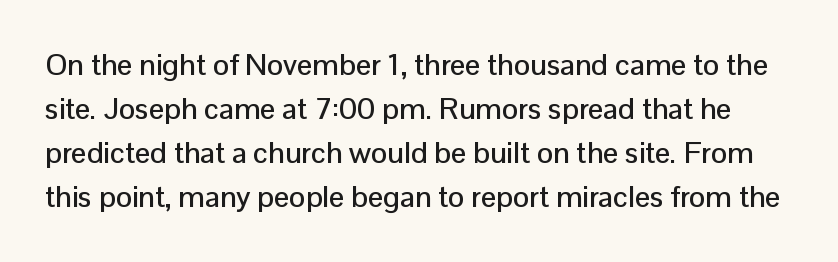
Q: Is the text italic (slanted)? A: No, it is upright.
Q: Is the typeface a serif or a sans-serif typeface? A: Sans-serif.
Q: Is the text underlined? A: No.
Q: Is the spacing between letters normal or unusually wide? A: Normal.
Q: Is the spacing between lines tight, normal or loose? A: Normal.
Q: Width (condensed, normal, or wide)? A: Normal.
Q: Stroke contrast? A: Low.
Q: x-height? A: Medium.
Q: Monospaced? A: No.
